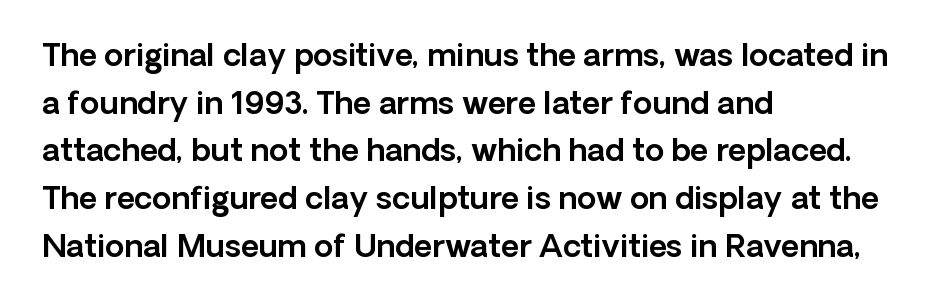
Q: Is the text italic (slanted)? A: No, it is upright.
Q: Is the typeface a serif or a sans-serif typeface? A: Sans-serif.
Q: Is the text underlined? A: No.
Q: How is the paragraph aligned? A: Left-aligned.
Q: Is the spacing between letters normal or unusually wide? A: Normal.
Q: Is the spacing between lines tight, normal or loose? A: Normal.
Q: Width (condensed, normal, or wide)? A: Normal.
Q: x-height? A: Medium.
Q: Monospaced? A: No.
